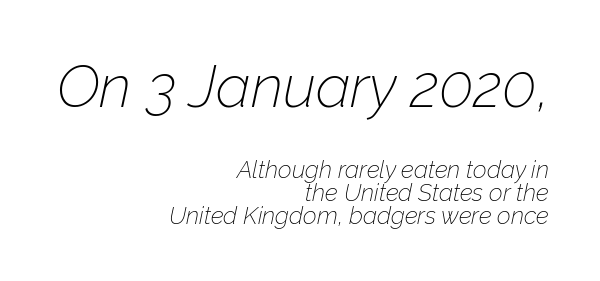
{"italic": "yes", "lean": "right", "slant_degrees": 12, "bold": "no", "weight": "thin", "width": "normal", "stroke_contrast": "low", "x_height": "medium", "monospaced": "no", "underline": "no", "align": "right", "line_spacing": "tight", "line_spacing_ratio": 0.96, "letter_spacing": "normal", "letter_spacing_em": 0.0, "larger_block": "first", "size_ratio": 2.46, "glyph_px": 59}
